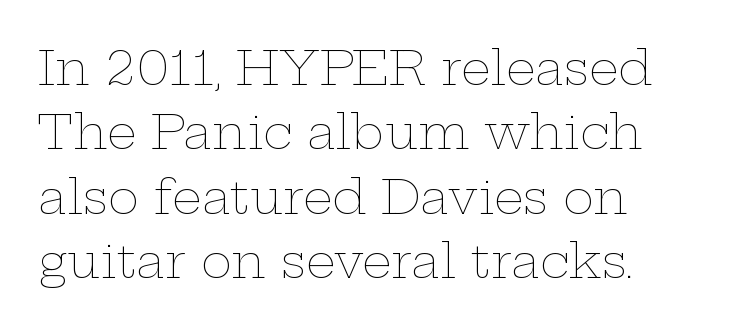
The image shows 47 px thin, wide type, upright; set left-aligned, normal line spacing (1.37x), normal letter spacing, not underlined; low stroke contrast and a medium x-height.
